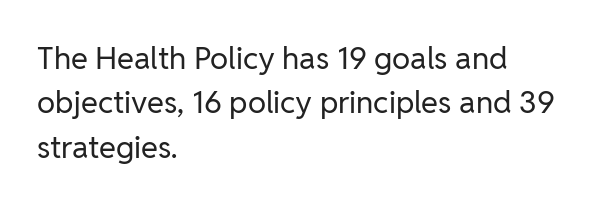
The image shows 31 px regular-weight sans-serif type, upright; set left-aligned, normal line spacing (1.43x), normal letter spacing, not underlined; low stroke contrast and a medium x-height.
